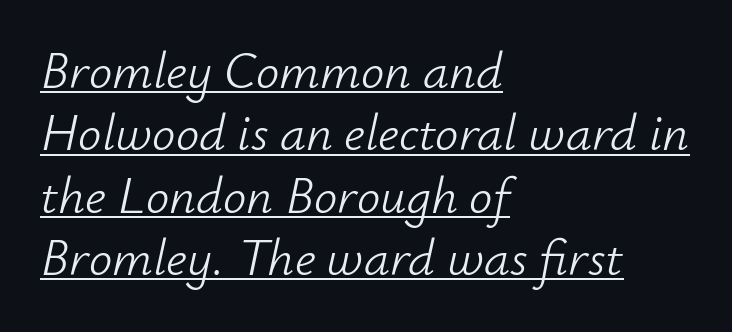
{"italic": "yes", "lean": "right", "slant_degrees": 12, "bold": "no", "weight": "light", "width": "normal", "stroke_contrast": "low", "x_height": "small", "monospaced": "no", "underline": "yes", "align": "left", "line_spacing_ratio": 1.2, "letter_spacing": "normal", "letter_spacing_em": 0.0, "glyph_px": 52}
